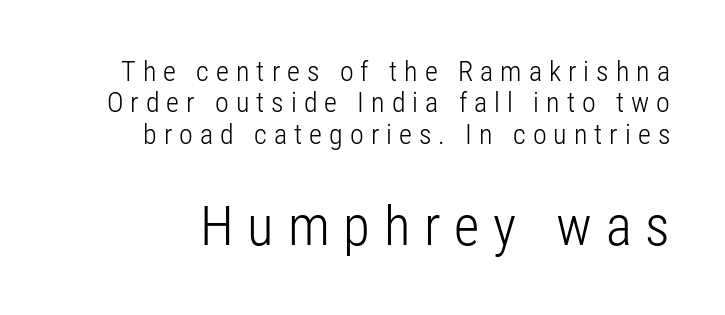
Q: Is the text bold? A: No.
Q: Is the text italic (slanted)? A: No, it is upright.
Q: Is the typeface a serif or a sans-serif typeface? A: Sans-serif.
Q: Is the text underlined? A: No.
Q: Is the spacing between letters normal or unusually wide? A: Unusually wide.
Q: Is the spacing between lines tight, normal or loose? A: Tight.
Q: Which block of text is set in a larger size, the first (top) or the second (bottom)? A: The second (bottom) one.
Q: Width (condensed, normal, or wide)? A: Condensed.
Q: Stroke contrast? A: Low.
Q: x-height? A: Medium.
Q: Monospaced? A: No.
